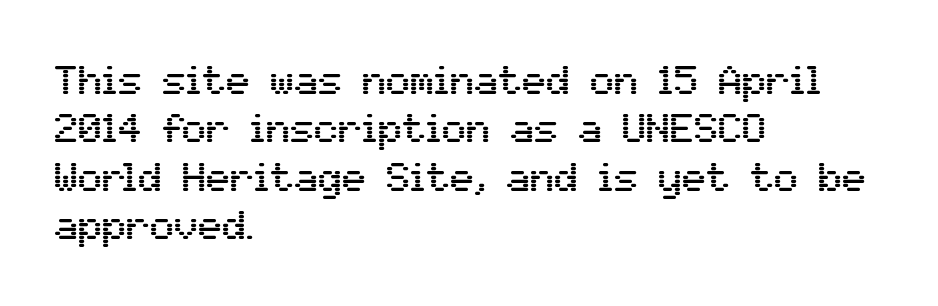
{"serif": "no", "italic": "no", "width": "normal", "stroke_contrast": "medium", "x_height": "medium", "monospaced": "no", "underline": "no", "align": "left", "line_spacing_ratio": 1.21, "letter_spacing": "normal", "letter_spacing_em": 0.0, "glyph_px": 40}
